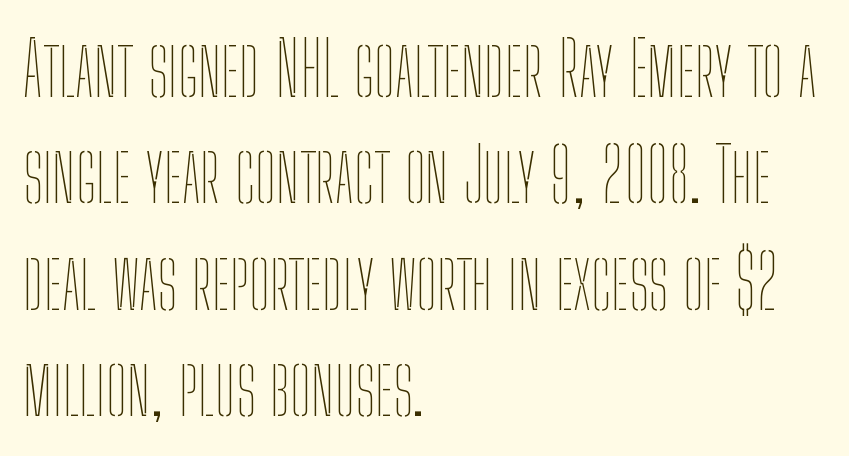
The image shows 75 px thin, condensed type, upright; set left-aligned, normal line spacing (1.42x), normal letter spacing, not underlined; low stroke contrast and a medium x-height.
